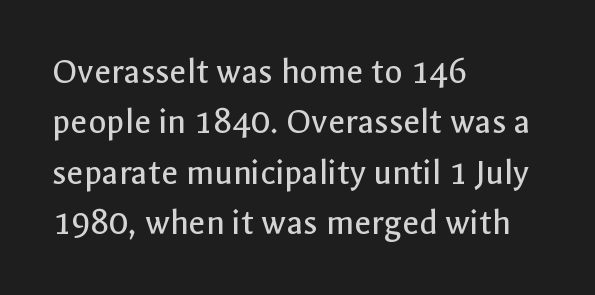
Do the letters lean? They stand straight. The cut favours lightness, reaching ordinary text weight at its darkest. Interline gaps are of average width in this sample. This sample uses plain, unmodified letter spacing. Type style note: lacks serifs. Each letter keeps its own natural width here, so spacing adapts to shape.
